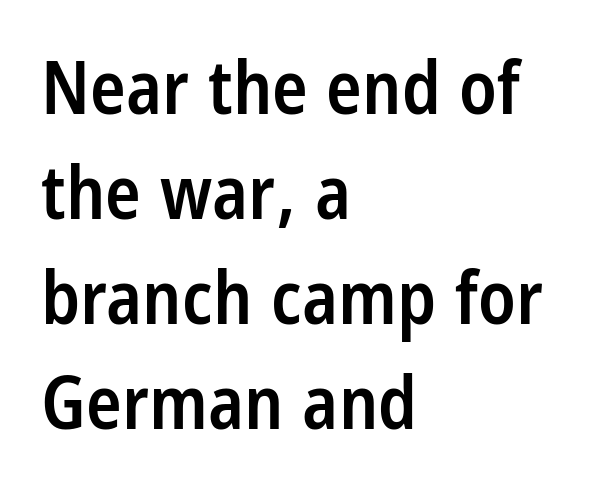
The image shows 74 px semibold, condensed sans-serif type, upright; set left-aligned, normal line spacing (1.42x), normal letter spacing, not underlined; low stroke contrast and a large x-height.
